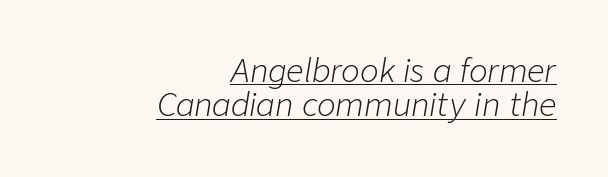
The leading is snug, giving the passage a crowded texture. Is the block centered? No — it sits flush against the right margin. Does the lettering tilt? It does — this is italic. No extra ink here — the face is not bold. Like a heading marked for emphasis, these lines bear an underscore. The passage shown is typed in a proportional face where columns would drift.
